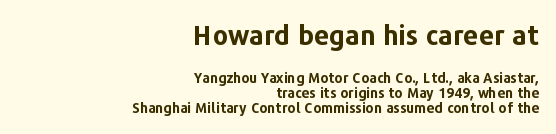
{"italic": "no", "bold": "yes", "underline": "no", "align": "right", "line_spacing": "tight", "line_spacing_ratio": 1.08, "letter_spacing": "normal", "letter_spacing_em": 0.0, "larger_block": "first", "size_ratio": 1.93, "glyph_px": 27}
